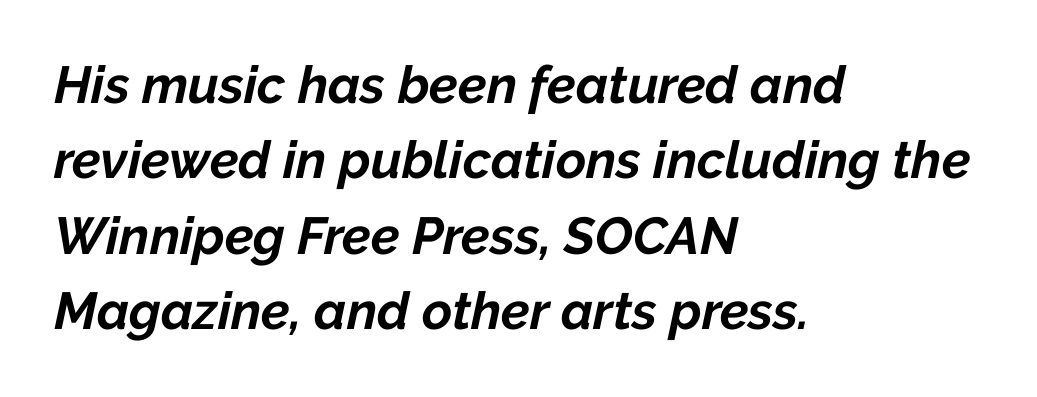
Q: Is the text bold? A: Yes.
Q: Is the text italic (slanted)? A: Yes, it leans right by about 12 degrees.
Q: Is the text underlined? A: No.
Q: How is the paragraph aligned? A: Left-aligned.
Q: Is the spacing between letters normal or unusually wide? A: Normal.
Q: Is the spacing between lines tight, normal or loose? A: Normal.
Q: Width (condensed, normal, or wide)? A: Normal.
Q: Stroke contrast? A: Low.
Q: x-height? A: Medium.
Q: Monospaced? A: No.
